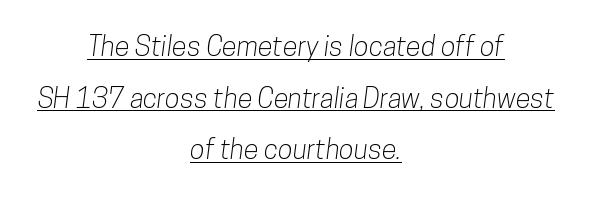
{"underline": "yes", "align": "center", "line_spacing": "loose", "line_spacing_ratio": 1.91, "letter_spacing": "normal", "letter_spacing_em": 0.0, "glyph_px": 27}
